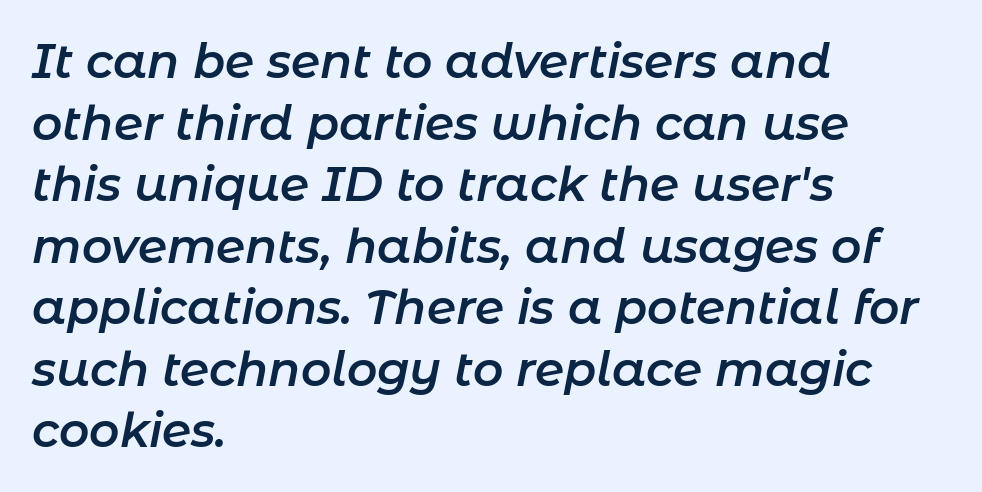
Q: Is the text bold? A: Semi-bold.
Q: Is the text italic (slanted)? A: Yes, it leans right by about 11 degrees.
Q: Is the text underlined? A: No.
Q: How is the paragraph aligned? A: Left-aligned.
Q: Is the spacing between letters normal or unusually wide? A: Normal.
Q: Is the spacing between lines tight, normal or loose? A: Normal.
Q: Width (condensed, normal, or wide)? A: Normal.
Q: Stroke contrast? A: Low.
Q: x-height? A: Medium.
Q: Monospaced? A: No.
